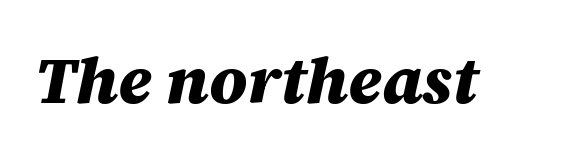
Bare-footed words on every line. These lines were composed using italics. This sample uses plain, unmodified letter spacing. The rendering uses natural spacing where letterforms have individual widths. Compared with an ordinary text face, these strokes are far heavier — a full bold.
